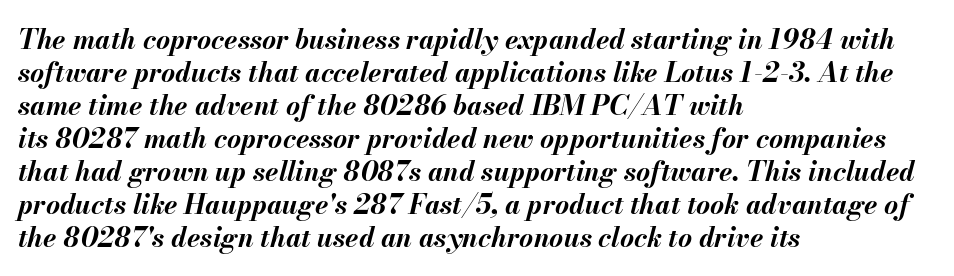
{"italic": "yes", "lean": "right", "slant_degrees": 13, "bold": "yes", "underline": "no", "align": "left", "line_spacing_ratio": 1.22, "letter_spacing": "normal", "letter_spacing_em": 0.0, "glyph_px": 27}
